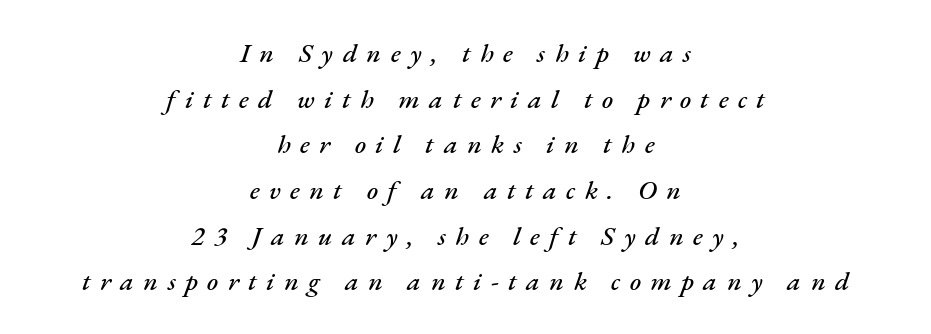
Q: Is the text italic (slanted)? A: Yes, it leans right by about 17 degrees.
Q: Is the text underlined? A: No.
Q: How is the paragraph aligned? A: Centered.
Q: Is the spacing between letters normal or unusually wide? A: Unusually wide.
Q: Is the spacing between lines tight, normal or loose? A: Normal.
